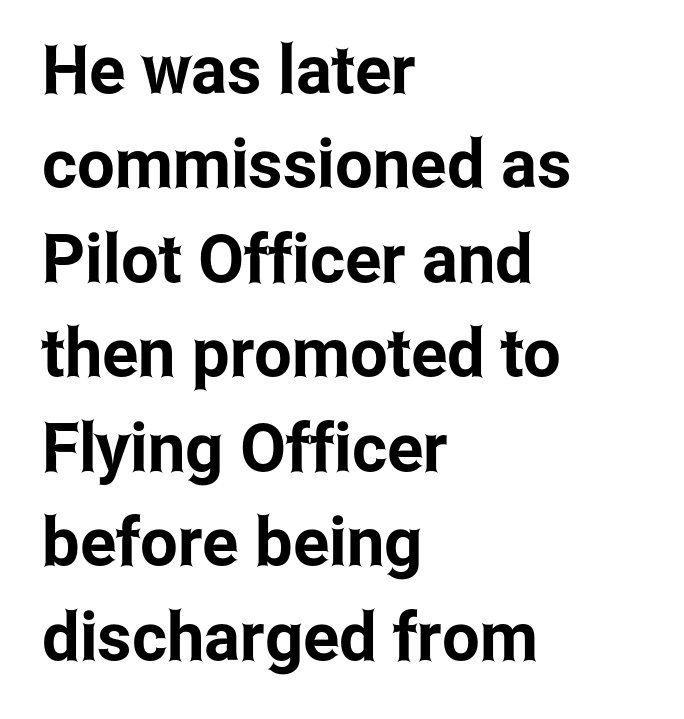
{"serif": "no", "italic": "no", "width": "condensed", "stroke_contrast": "low", "x_height": "medium", "monospaced": "no", "underline": "no", "align": "left", "line_spacing": "normal", "line_spacing_ratio": 1.41, "letter_spacing": "normal", "letter_spacing_em": 0.0, "glyph_px": 67}
